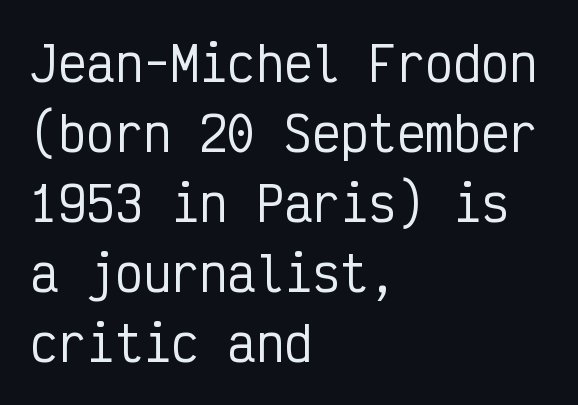
The image shows 47 px condensed sans-serif type, upright, monospaced; set left-aligned, normal line spacing (1.49x), normal letter spacing, not underlined; low stroke contrast and a medium x-height.
